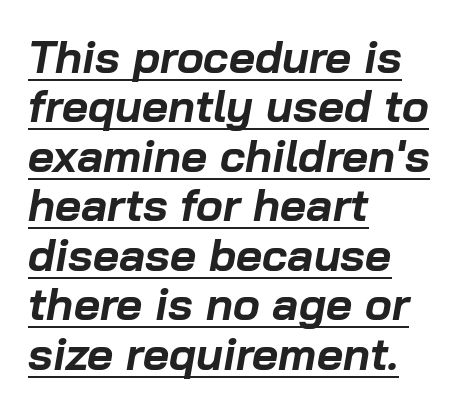
Q: Is the text bold? A: Yes.
Q: Is the text italic (slanted)? A: Yes, it leans right by about 10 degrees.
Q: Is the text underlined? A: Yes.
Q: How is the paragraph aligned? A: Left-aligned.
Q: Is the spacing between letters normal or unusually wide? A: Normal.
Q: Is the spacing between lines tight, normal or loose? A: Tight.
Q: Width (condensed, normal, or wide)? A: Normal.
Q: Stroke contrast? A: Low.
Q: x-height? A: Medium.
Q: Monospaced? A: No.
